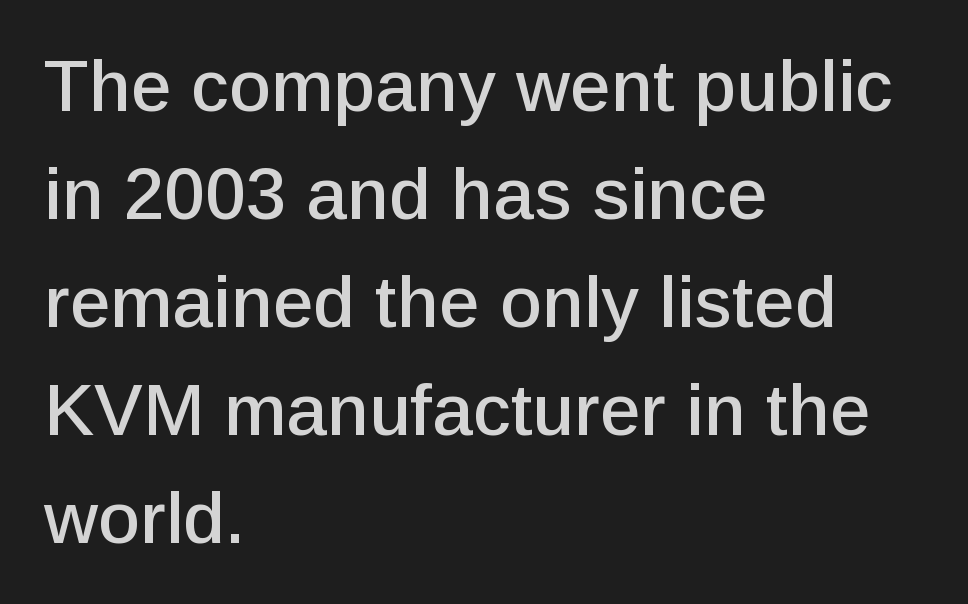
The image shows 73 px sans-serif type, upright; set left-aligned, normal line spacing (1.48x), normal letter spacing, not underlined; low stroke contrast and a medium x-height.
